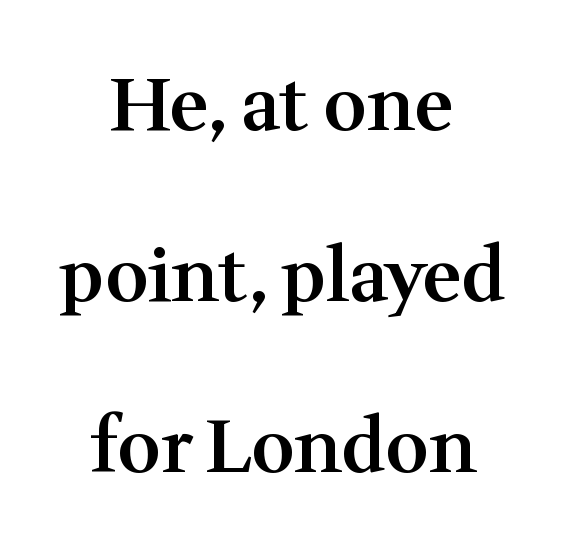
Each glyph is drawn with semibold strokes, heavier than normal yet not fully bold. The words here are not underlined. Notice how the passage keeps no hard edge, just a central spine. Airy leading. Every stem runs plumb, perpendicular to the baseline. These lines are rendered in a variable-pitch font.
